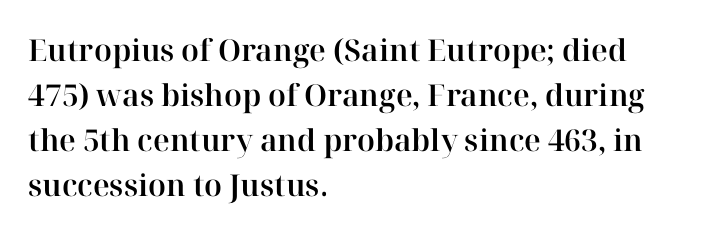
The image shows 30 px serif type, upright; set left-aligned, normal line spacing (1.5x), normal letter spacing, not underlined; high stroke contrast and a medium x-height.
